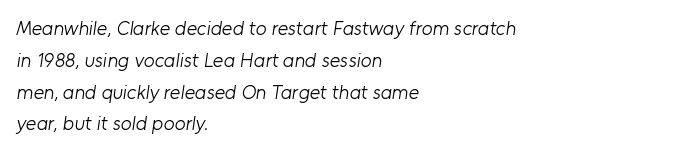
{"bold": "no", "underline": "no", "align": "left", "line_spacing": "normal", "line_spacing_ratio": 1.59, "letter_spacing": "normal", "letter_spacing_em": 0.0, "glyph_px": 20}
